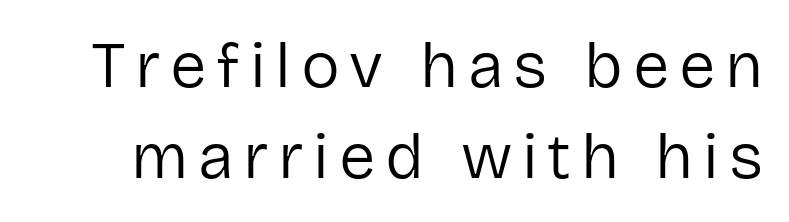
Unlike italic type, these characters show no tilt at all. The characters are drawn with everyday or finer stroke widths. The strip under each line holds only bare page. The glyphs in this specimen are sans serif. The rows are spaced the way most documents space them. The letters advance in unequal steps, a hallmark of proportional type.
